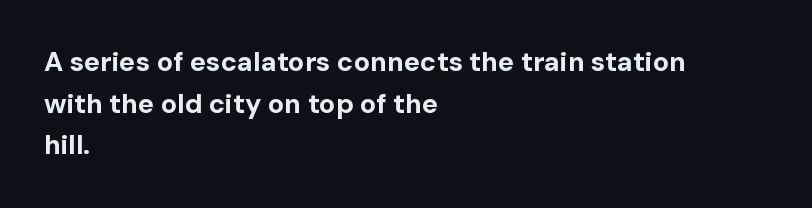
{"italic": "no", "bold": "yes", "underline": "no", "align": "left", "line_spacing": "normal", "line_spacing_ratio": 1.54, "letter_spacing": "normal", "letter_spacing_em": 0.0, "glyph_px": 27}
